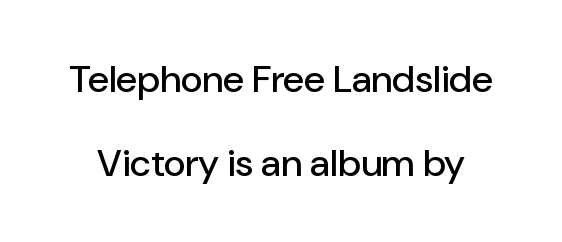
{"serif": "no", "italic": "no", "width": "normal", "stroke_contrast": "low", "x_height": "medium", "monospaced": "no", "underline": "no", "line_spacing": "loose", "line_spacing_ratio": 2.2, "letter_spacing": "normal", "letter_spacing_em": 0.0, "glyph_px": 38}
